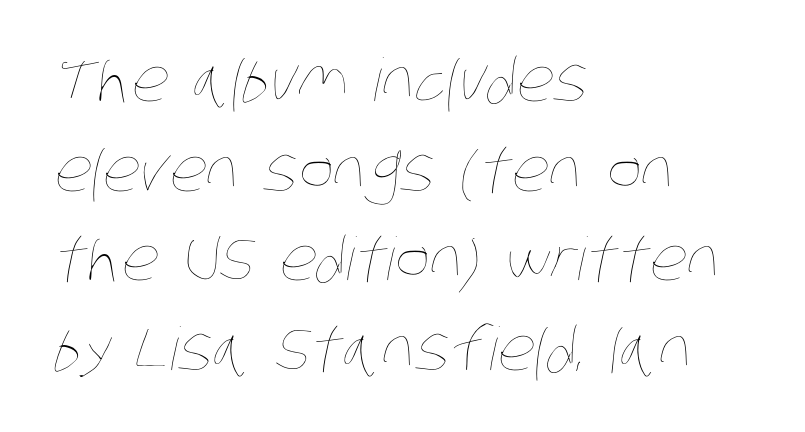
Q: Is the text bold? A: No.
Q: Is the text underlined? A: No.
Q: How is the paragraph aligned? A: Left-aligned.
Q: Is the spacing between letters normal or unusually wide? A: Normal.
Q: Is the spacing between lines tight, normal or loose? A: Normal.
Q: Width (condensed, normal, or wide)? A: Condensed.
Q: Stroke contrast? A: Low.
Q: x-height? A: Large.
Q: Monospaced? A: No.
